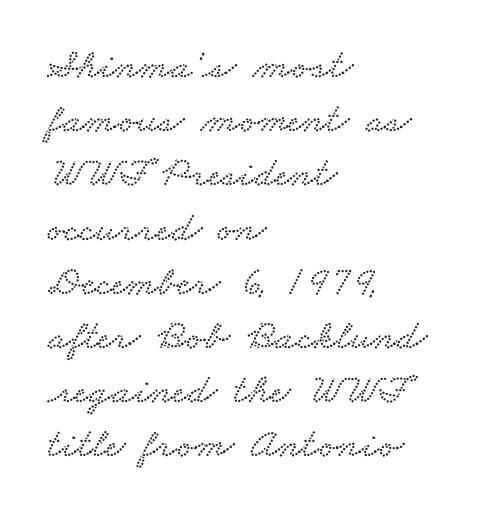
Q: Is the typeface a serif or a sans-serif typeface? A: Serif.
Q: Is the text underlined? A: No.
Q: How is the paragraph aligned? A: Left-aligned.
Q: Is the spacing between letters normal or unusually wide? A: Normal.
Q: Is the spacing between lines tight, normal or loose? A: Normal.
Q: Width (condensed, normal, or wide)? A: Wide.
Q: Stroke contrast? A: Low.
Q: x-height? A: Small.
Q: Monospaced? A: No.
